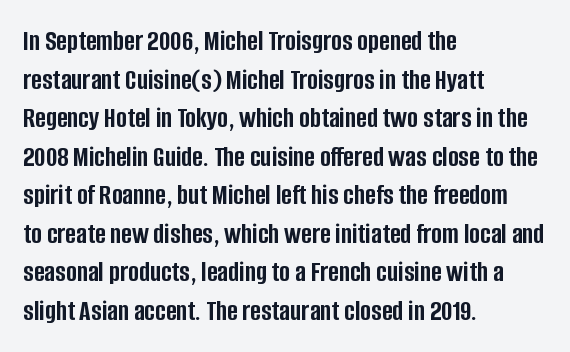
{"serif": "no", "italic": "no", "bold": "yes", "weight": "semibold", "width": "condensed", "stroke_contrast": "low", "x_height": "large", "monospaced": "no", "underline": "no", "align": "left", "line_spacing": "normal", "line_spacing_ratio": 1.33, "letter_spacing": "normal", "letter_spacing_em": 0.0, "glyph_px": 29}
